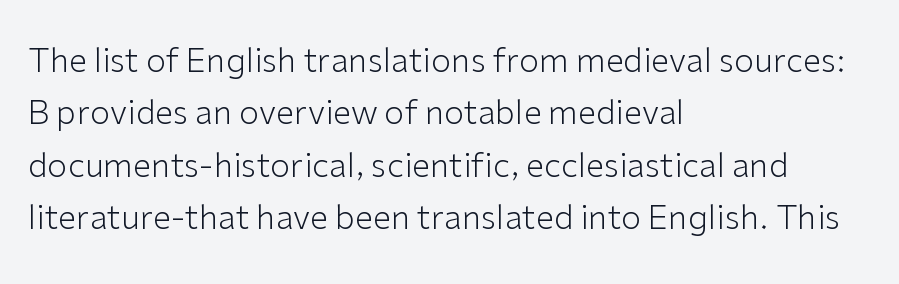
{"serif": "no", "italic": "no", "bold": "no", "weight": "light", "width": "normal", "stroke_contrast": "low", "x_height": "medium", "monospaced": "no", "underline": "no", "align": "left", "line_spacing": "normal", "line_spacing_ratio": 1.59, "letter_spacing": "normal", "letter_spacing_em": 0.0, "glyph_px": 33}
